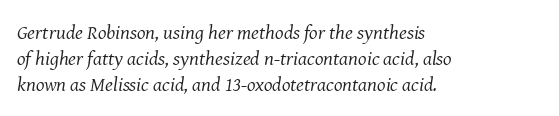
Q: Is the text bold? A: No.
Q: Is the text italic (slanted)? A: Yes, it leans right by about 8 degrees.
Q: Is the text underlined? A: No.
Q: How is the paragraph aligned? A: Left-aligned.
Q: Is the spacing between letters normal or unusually wide? A: Normal.
Q: Is the spacing between lines tight, normal or loose? A: Normal.
